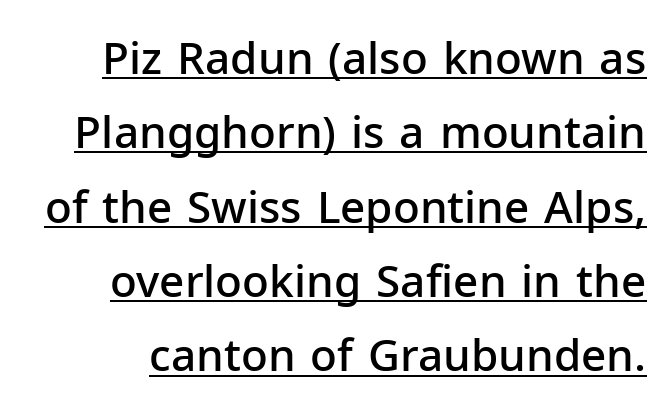
The image shows 44 px semibold sans-serif type, upright; set normal line spacing (1.69x), normal letter spacing, underlined; low stroke contrast and a medium x-height.
